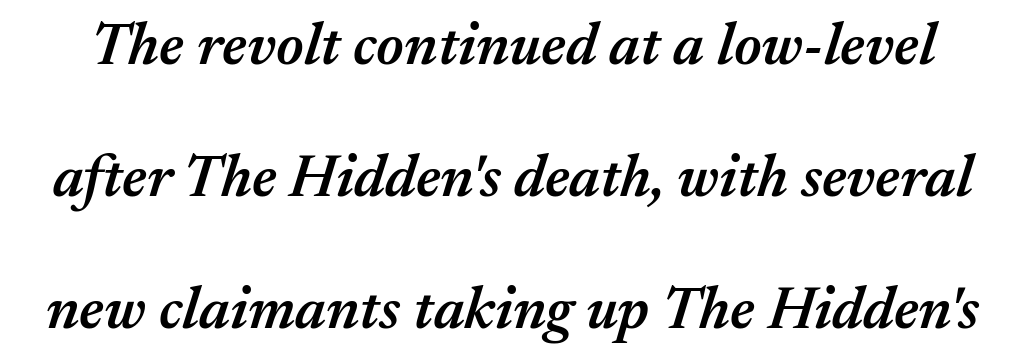
Q: Is the text bold? A: Semi-bold.
Q: Is the text italic (slanted)? A: Yes, it leans right by about 17 degrees.
Q: Is the text underlined? A: No.
Q: Is the spacing between letters normal or unusually wide? A: Normal.
Q: Is the spacing between lines tight, normal or loose? A: Loose.
Q: Width (condensed, normal, or wide)? A: Normal.
Q: Stroke contrast? A: Medium.
Q: x-height? A: Medium.
Q: Monospaced? A: No.
